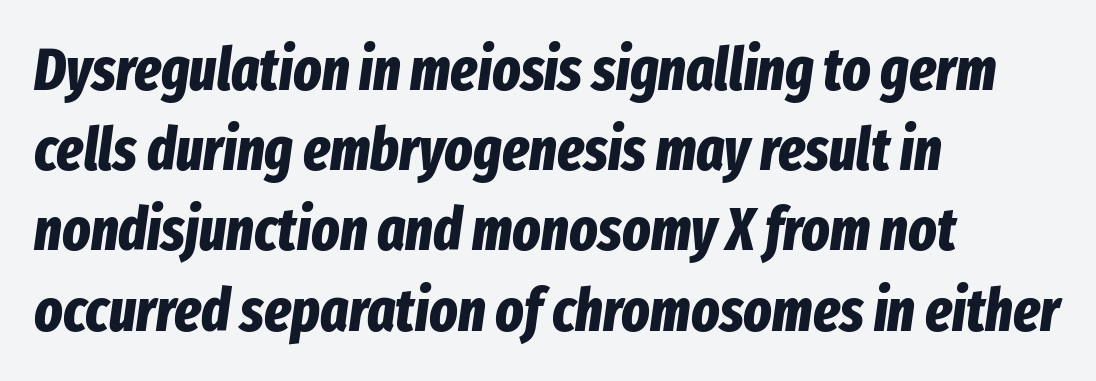
Nobody touched the tracking dial on this one. The rendering applies a slant to the glyphs. The paragraph shown leans on its left margin. These lines are rendered in a variable-pitch font. Stroke thickness is high; the sample reads as a true bold. Anything drawn beneath the words? Only blank space.
